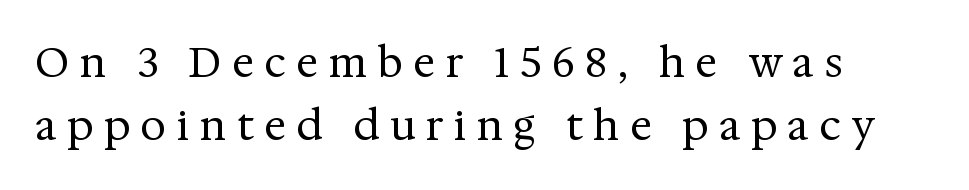
The passage shown is typeset with a serif family. The passage shown stacks its lines at a standard gap. Do the characters align in a grid? No, the font is proportional. This sample uses an upright cut, with every glyph sitting square on the baseline.
